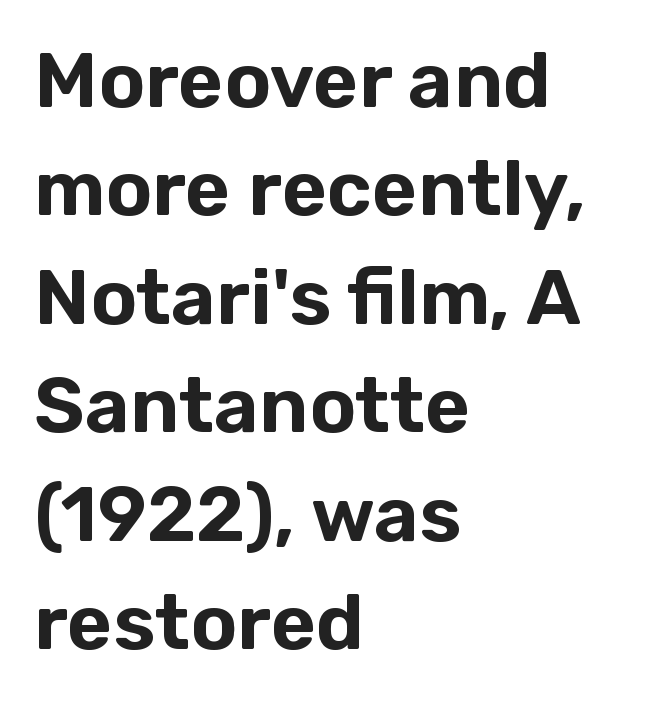
The image shows 78 px sans-serif type, upright; set left-aligned, normal line spacing (1.39x), normal letter spacing, not underlined; low stroke contrast and a medium x-height.
